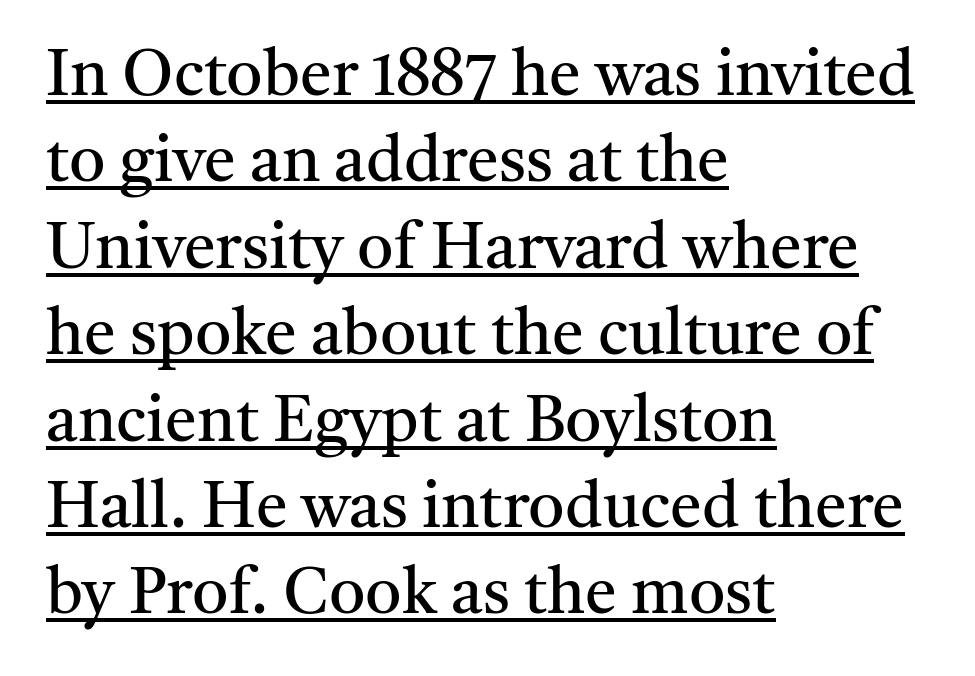
The image shows 64 px regular-weight serif type, upright; set left-aligned, normal line spacing (1.35x), normal letter spacing, underlined; medium stroke contrast and a medium x-height.
